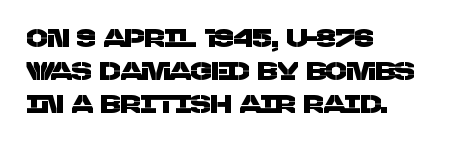
{"underline": "no", "align": "left", "line_spacing": "normal", "line_spacing_ratio": 1.32, "letter_spacing": "normal", "letter_spacing_em": 0.0, "glyph_px": 25}
